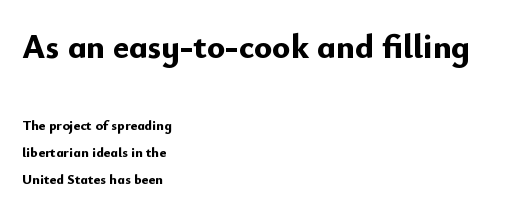
{"serif": "no", "italic": "no", "bold": "yes", "weight": "bold", "width": "normal", "stroke_contrast": "low", "x_height": "small", "monospaced": "no", "underline": "no", "align": "left", "line_spacing": "loose", "line_spacing_ratio": 1.94, "letter_spacing": "normal", "letter_spacing_em": 0.0, "larger_block": "first", "size_ratio": 2.43, "glyph_px": 34}
